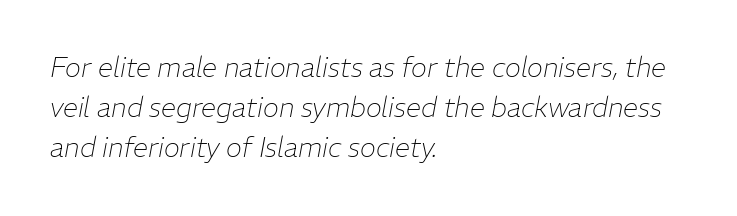
The image shows 27 px text type, italic (leaning right); set left-aligned, normal line spacing (1.49x), normal letter spacing, not underlined.
